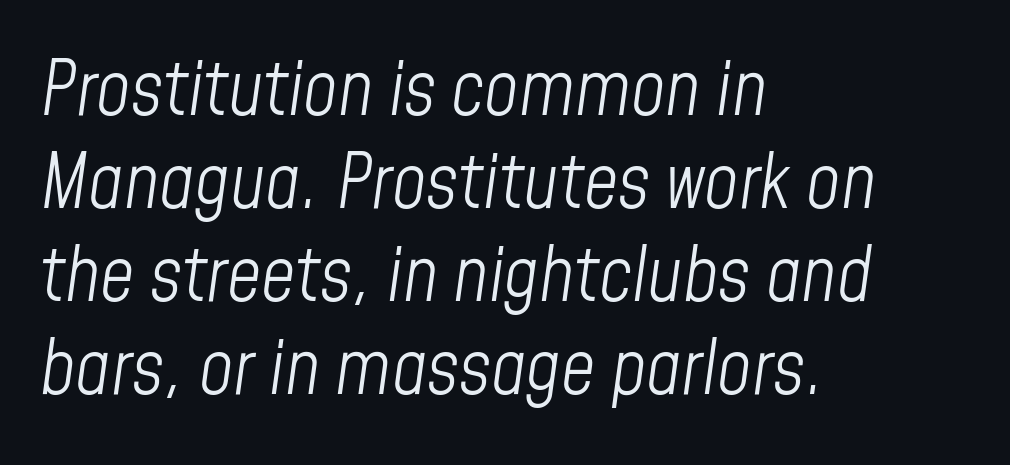
The image shows 75 px light, condensed type, italic (leaning right); set left-aligned, line spacing 1.24x, normal letter spacing, not underlined; low stroke contrast and a medium x-height.
